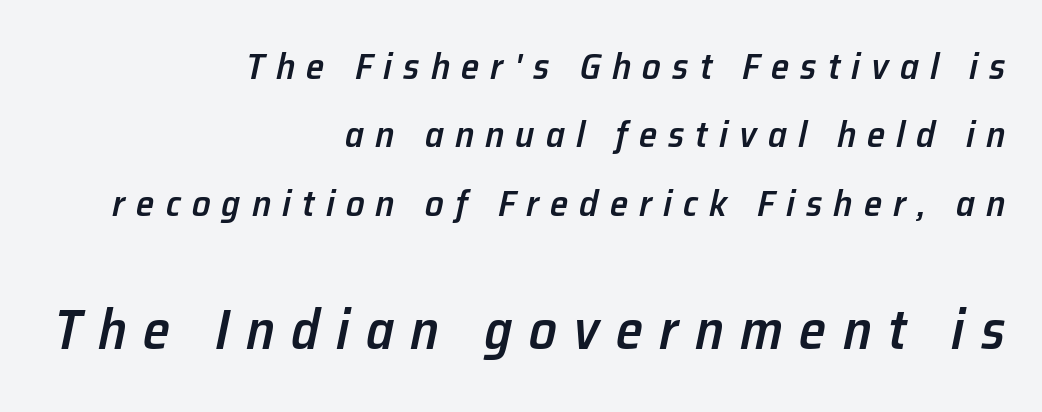
{"italic": "yes", "lean": "right", "slant_degrees": 12, "bold": "semi", "weight": "semibold", "width": "normal", "stroke_contrast": "low", "x_height": "medium", "monospaced": "no", "underline": "no", "align": "right", "line_spacing_ratio": 1.85, "letter_spacing": "wide", "letter_spacing_em": 0.3, "larger_block": "second", "size_ratio": 1.49, "glyph_px": 55}
